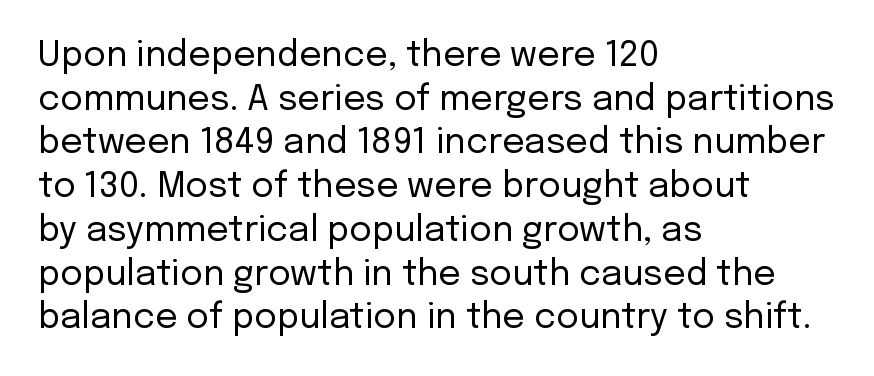
{"serif": "no", "italic": "no", "bold": "no", "weight": "regular", "width": "normal", "stroke_contrast": "low", "x_height": "medium", "monospaced": "no", "underline": "no", "align": "left", "line_spacing": "normal", "line_spacing_ratio": 1.25, "letter_spacing": "normal", "letter_spacing_em": 0.0, "glyph_px": 35}
